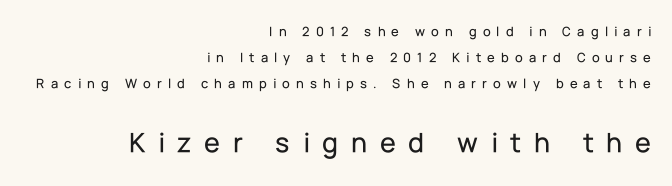
Q: Is the text italic (slanted)? A: No, it is upright.
Q: Is the typeface a serif or a sans-serif typeface? A: Sans-serif.
Q: Is the text underlined? A: No.
Q: How is the paragraph aligned? A: Right-aligned.
Q: Is the spacing between letters normal or unusually wide? A: Unusually wide.
Q: Which block of text is set in a larger size, the first (top) or the second (bottom)? A: The second (bottom) one.
Q: Width (condensed, normal, or wide)? A: Normal.
Q: Stroke contrast? A: Low.
Q: x-height? A: Medium.
Q: Monospaced? A: No.
